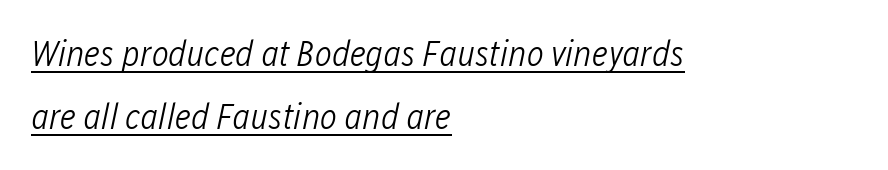
Is the letter spacing exaggerated? No — it looks like the ordinary default. Compared with ordinary roman type, these characters are visibly tilted. Typeset ragged right — the left edge is the straight one. The glyphs are accompanied by a horizontal stroke just below them. Do the characters align in a grid? No, the font is proportional.
